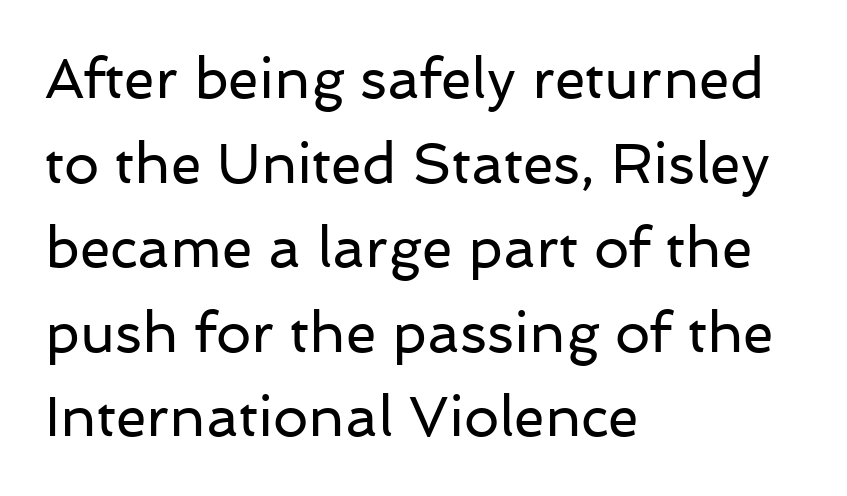
Q: Is the text bold? A: No.
Q: Is the text italic (slanted)? A: No, it is upright.
Q: Is the typeface a serif or a sans-serif typeface? A: Sans-serif.
Q: Is the text underlined? A: No.
Q: How is the paragraph aligned? A: Left-aligned.
Q: Is the spacing between letters normal or unusually wide? A: Normal.
Q: Is the spacing between lines tight, normal or loose? A: Normal.
Q: Width (condensed, normal, or wide)? A: Normal.
Q: Stroke contrast? A: Low.
Q: x-height? A: Medium.
Q: Monospaced? A: No.
